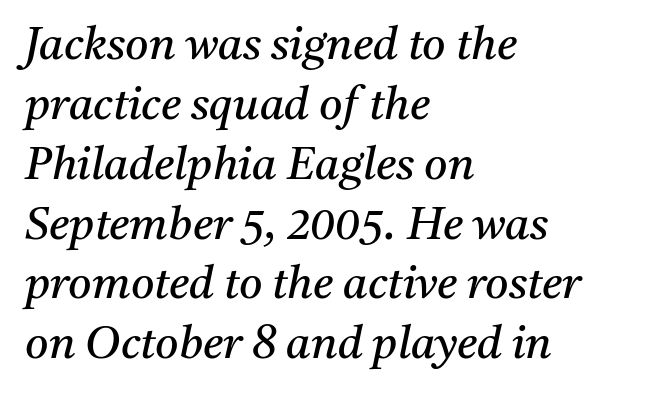
{"serif": "yes", "italic": "yes", "lean": "right", "slant_degrees": 11, "bold": "no", "weight": "regular", "width": "normal", "stroke_contrast": "medium", "x_height": "medium", "monospaced": "no", "underline": "no", "align": "left", "line_spacing": "normal", "line_spacing_ratio": 1.33, "letter_spacing": "normal", "letter_spacing_em": 0.0, "glyph_px": 45}
